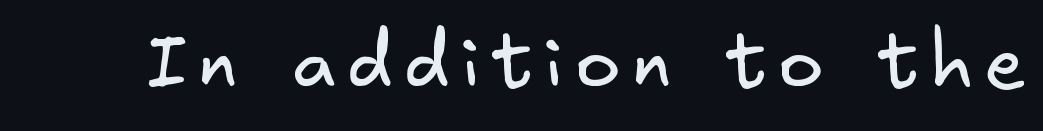
{"serif": "no", "bold": "no", "weight": "regular", "width": "normal", "stroke_contrast": "low", "x_height": "small", "underline": "no", "glyph_px": 76}
